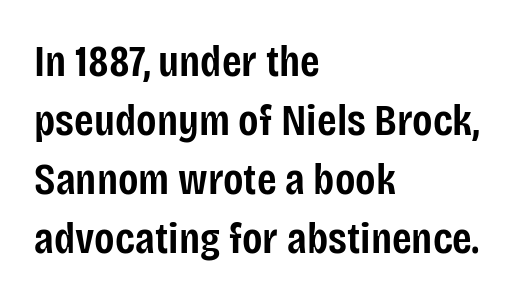
Rendered with straight, roman letterforms. The letterforms sit shoulder to shoulder at normal distance. Unlike a traditional serif, this face leaves its strokes unadorned. This sample is left-justified, so line endings fall wherever the words run out. Is this a fixed-width face? No — the glyphs have proportional, varying widths. Anything drawn beneath the words? Only blank space.
